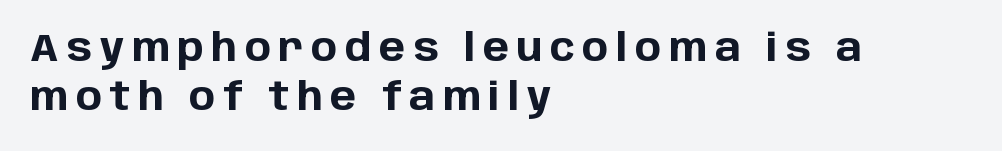
Q: Is the text bold? A: Yes.
Q: Is the text italic (slanted)? A: No, it is upright.
Q: Is the typeface a serif or a sans-serif typeface? A: Sans-serif.
Q: Is the text underlined? A: No.
Q: How is the paragraph aligned? A: Left-aligned.
Q: Is the spacing between letters normal or unusually wide? A: Unusually wide.
Q: Is the spacing between lines tight, normal or loose? A: Normal.
Q: Width (condensed, normal, or wide)? A: Normal.
Q: Stroke contrast? A: Low.
Q: x-height? A: Large.
Q: Monospaced? A: No.
